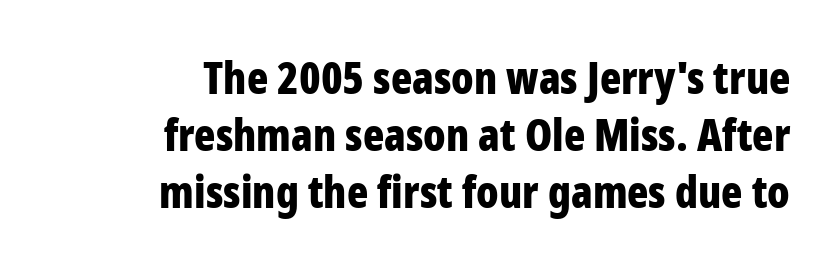
Normally led — the rows are evenly, conventionally spaced. A bare baseline throughout the passage. Emphasis by weight is at full strength: bold. Default kerning and tracking; the words read as compact shapes.
